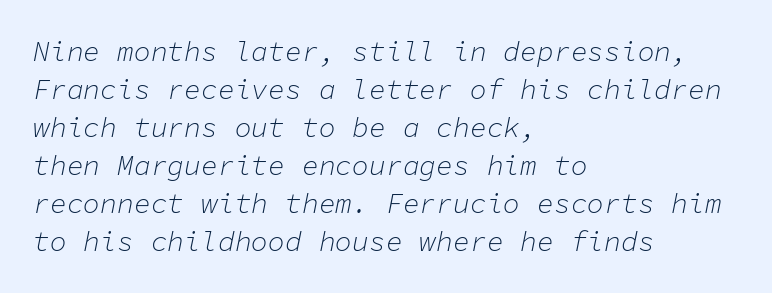
The image shows 28 px light type, italic (leaning right), monospaced; set left-aligned, normal line spacing (1.36x), normal letter spacing, not underlined; low stroke contrast and a medium x-height.
